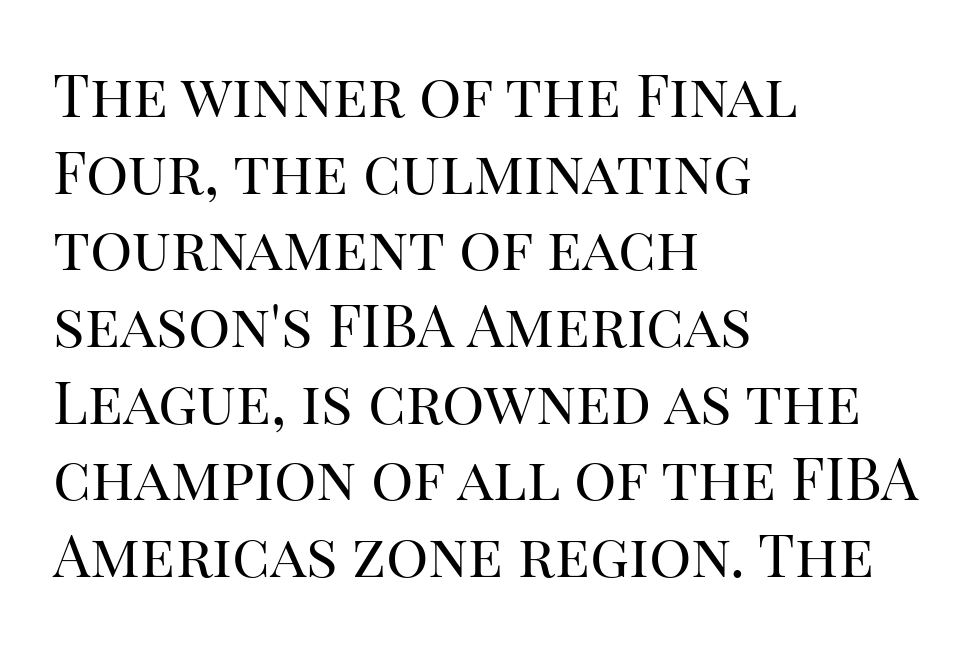
The image shows 59 px regular-weight serif type, upright; set left-aligned, normal line spacing (1.3x), normal letter spacing, not underlined; high stroke contrast and a large x-height.
